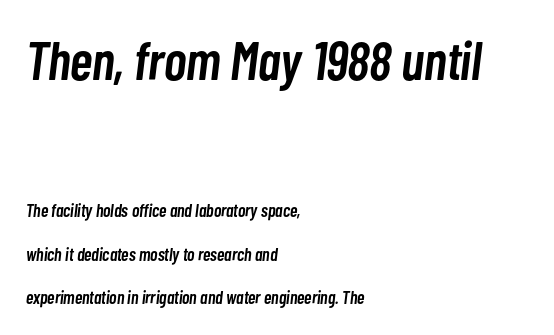
The image shows 54 px semibold, condensed type, italic (leaning right); set left-aligned, loose line spacing (2.41x), normal letter spacing, not underlined; the first (top) block is 3.0x larger; low stroke contrast and a medium x-height.
